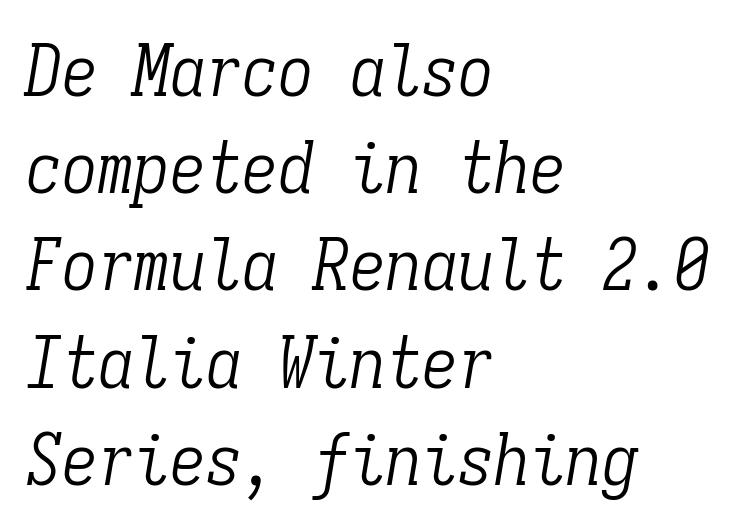
{"serif": "yes", "italic": "yes", "lean": "right", "slant_degrees": 9, "bold": "no", "weight": "light", "width": "condensed", "stroke_contrast": "low", "x_height": "medium", "monospaced": "yes", "underline": "no", "align": "left", "line_spacing": "normal", "line_spacing_ratio": 1.35, "letter_spacing": "normal", "letter_spacing_em": 0.0, "glyph_px": 72}
